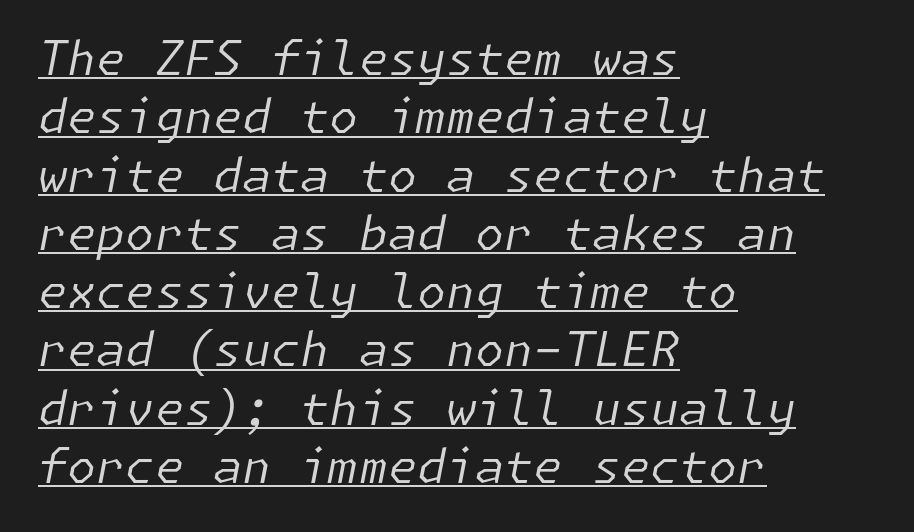
Q: Is the text bold? A: No.
Q: Is the text italic (slanted)? A: Yes, it leans right by about 11 degrees.
Q: Is the text underlined? A: Yes.
Q: How is the paragraph aligned? A: Left-aligned.
Q: Is the spacing between letters normal or unusually wide? A: Normal.
Q: Width (condensed, normal, or wide)? A: Normal.
Q: Stroke contrast? A: Low.
Q: x-height? A: Medium.
